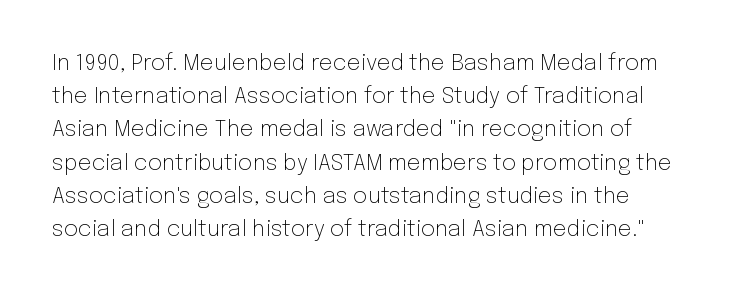
Nobody drew a line under any word here. The letters stand straight up with perfectly vertical stems. Is the type heavy? It reads as light-to-regular instead. The type is set solid horizontally, with unmodified tracking. The lines sit at an ordinary, default distance from one another.
